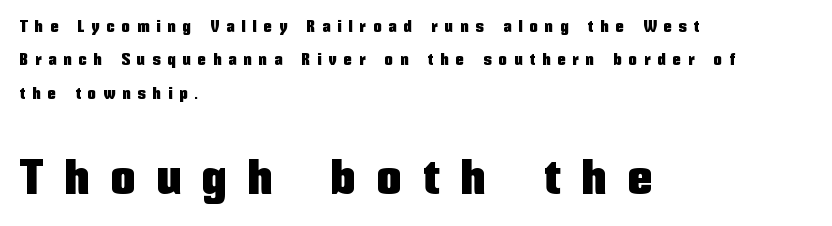
{"serif": "no", "italic": "no", "width": "condensed", "stroke_contrast": "low", "x_height": "medium", "monospaced": "no", "underline": "no", "align": "left", "line_spacing": "loose", "line_spacing_ratio": 2.08, "letter_spacing": "wide", "letter_spacing_em": 0.46, "larger_block": "second", "size_ratio": 3.0, "glyph_px": 48}
